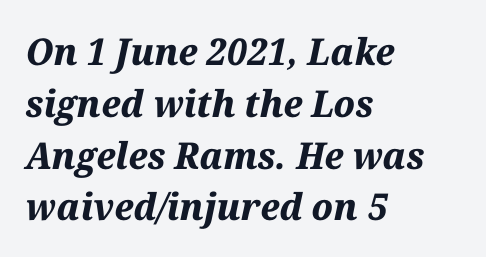
{"italic": "yes", "lean": "right", "slant_degrees": 12, "bold": "yes", "weight": "bold", "width": "normal", "stroke_contrast": "medium", "x_height": "medium", "monospaced": "no", "underline": "no", "align": "left", "line_spacing": "normal", "line_spacing_ratio": 1.4, "letter_spacing": "normal", "letter_spacing_em": 0.0, "glyph_px": 37}
